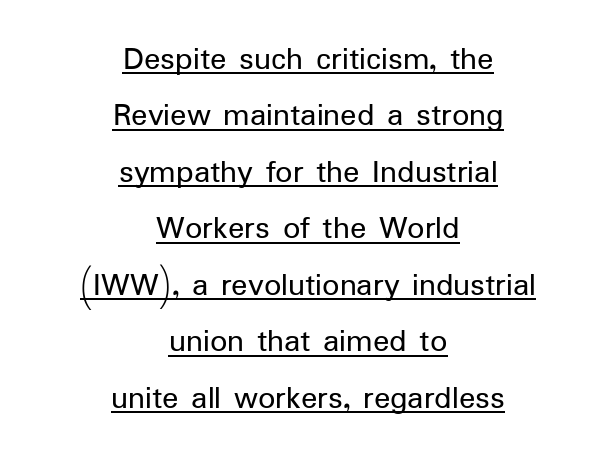
The setting favours the middle, as headings and verse often do. Successive baselines arrive at the customary interval. Is this a sans? Yes — the strokes have no serifs. Stems and bowls with no extra thickness — not bold. Quick note: not italic, upright. A typesetter would call this proportional, since set widths differ per character.
